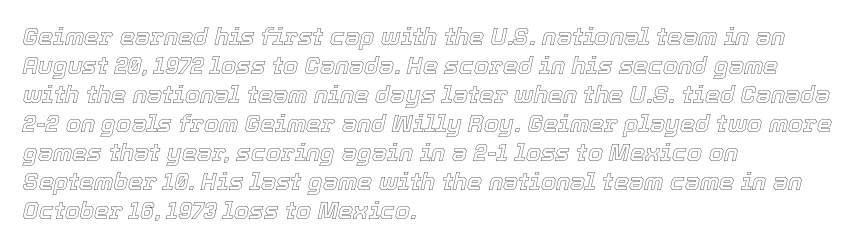
The image shows 24 px text type, italic (leaning right); set left-aligned, line spacing 1.21x, normal letter spacing, not underlined.
